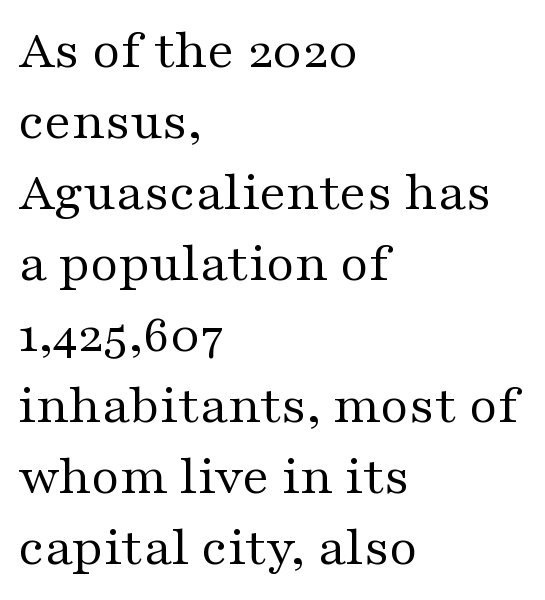
Q: Is the text bold? A: No.
Q: Is the text italic (slanted)? A: No, it is upright.
Q: Is the typeface a serif or a sans-serif typeface? A: Serif.
Q: Is the text underlined? A: No.
Q: How is the paragraph aligned? A: Left-aligned.
Q: Is the spacing between letters normal or unusually wide? A: Normal.
Q: Is the spacing between lines tight, normal or loose? A: Normal.
Q: Width (condensed, normal, or wide)? A: Wide.
Q: Stroke contrast? A: Medium.
Q: x-height? A: Medium.
Q: Monospaced? A: No.
